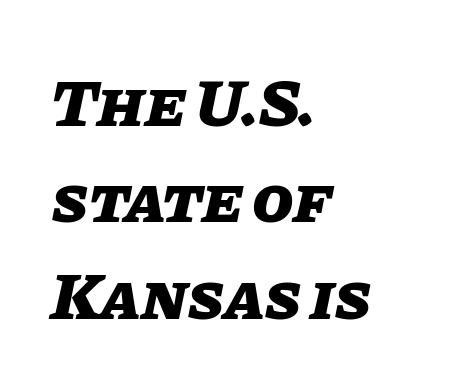
Characters follow at the spacing the type designer built in. If you drew a ruler down the left edge, every line would touch it. Just letters on the line, the space beneath them empty. The letters advance in unequal steps, a hallmark of proportional type. I'd describe the lettering as bold — thick and assertive. The typography opts for an oblique posture over an upright one.
